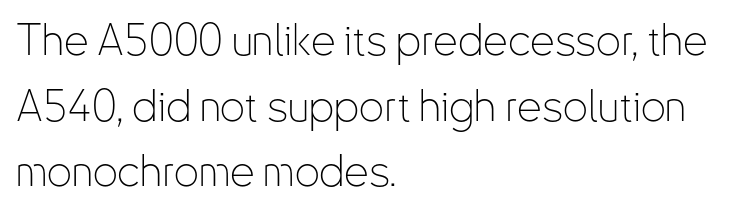
{"serif": "no", "italic": "no", "bold": "no", "weight": "thin", "width": "condensed", "stroke_contrast": "low", "x_height": "small", "monospaced": "no", "underline": "no", "align": "left", "line_spacing": "normal", "line_spacing_ratio": 1.49, "letter_spacing": "normal", "letter_spacing_em": 0.0, "glyph_px": 44}
